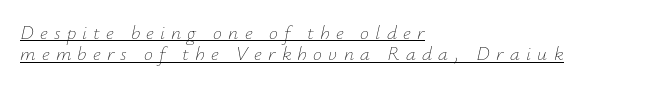
The image shows 20 px text type, italic (leaning right); set left-aligned, tight line spacing (1.07x), unusually wide letter spacing (+0.31 em), underlined.
